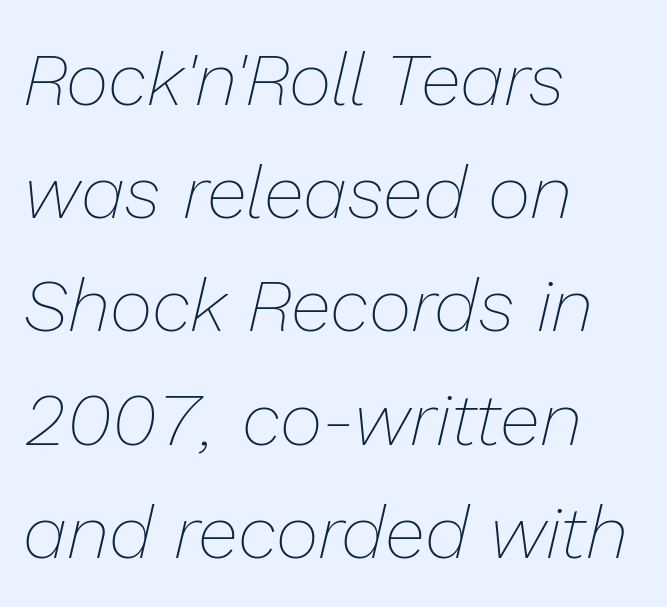
The image shows 74 px thin type, italic (leaning right); set left-aligned, normal line spacing (1.53x), normal letter spacing, not underlined; low stroke contrast and a medium x-height.
